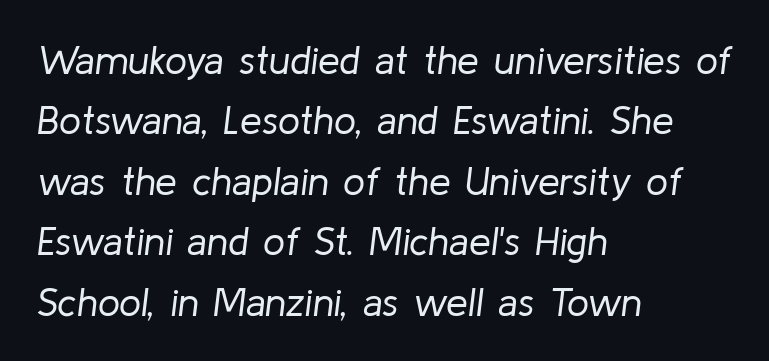
{"italic": "yes", "lean": "right", "slant_degrees": 8, "bold": "no", "weight": "regular", "width": "normal", "stroke_contrast": "low", "x_height": "medium", "monospaced": "no", "underline": "no", "align": "left", "line_spacing": "normal", "line_spacing_ratio": 1.55, "letter_spacing": "normal", "letter_spacing_em": 0.0, "glyph_px": 39}
